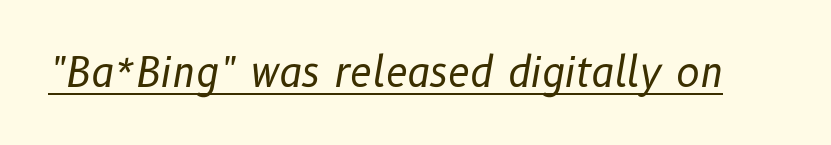
Q: Is the text bold? A: No.
Q: Is the text italic (slanted)? A: Yes, it leans right by about 10 degrees.
Q: Is the text underlined? A: Yes.
Q: Is the spacing between letters normal or unusually wide? A: Normal.
Q: Width (condensed, normal, or wide)? A: Normal.
Q: Stroke contrast? A: Low.
Q: x-height? A: Medium.
Q: Monospaced? A: No.
